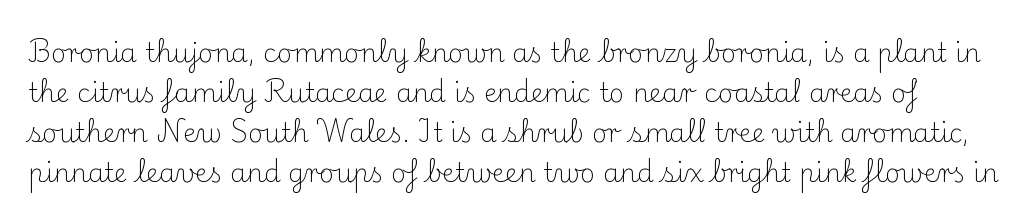
Is the letter spacing exaggerated? No — it looks like the ordinary default. Each stroke keeps to a modest, everyday thickness or less. Type without underlining. Tall strokes in this sample are plumb rather than angled.
